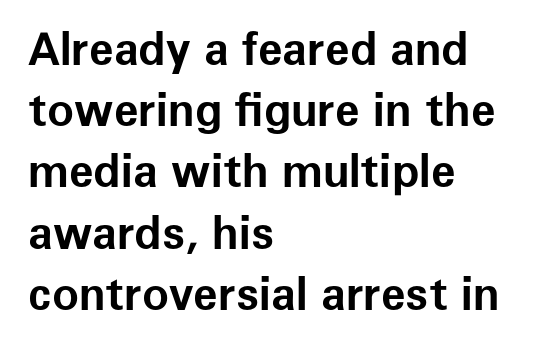
{"serif": "no", "italic": "no", "bold": "yes", "weight": "bold", "width": "normal", "stroke_contrast": "low", "x_height": "medium", "monospaced": "no", "underline": "no", "align": "left", "line_spacing": "normal", "line_spacing_ratio": 1.36, "letter_spacing": "normal", "letter_spacing_em": 0.0, "glyph_px": 45}
